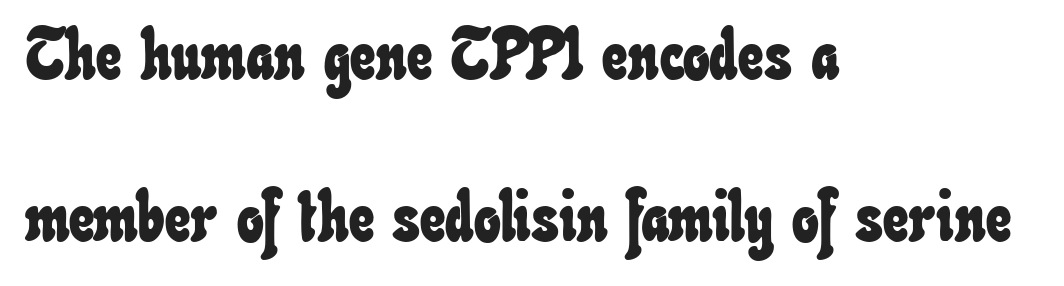
Q: Is the text underlined? A: No.
Q: How is the paragraph aligned? A: Left-aligned.
Q: Is the spacing between letters normal or unusually wide? A: Normal.
Q: Is the spacing between lines tight, normal or loose? A: Loose.
Q: Width (condensed, normal, or wide)? A: Condensed.
Q: Stroke contrast? A: Low.
Q: x-height? A: Small.
Q: Monospaced? A: No.
